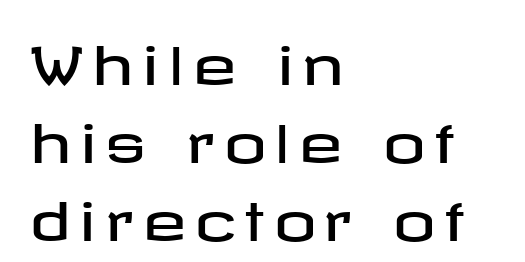
The passage is arranged the way most books set body copy — flush left. Any mark beneath the type? The region is blank. The font family rendered here belongs to the sans-serif group. In terms of posture, this sample is upright. The rendering uses a moderate line-height, typical for paragraphs.
